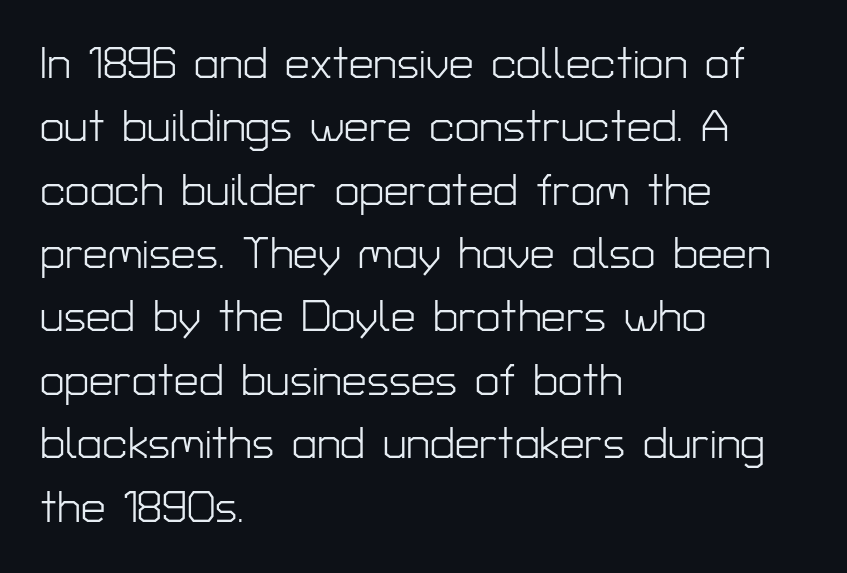
Interline gaps are of average width in this sample. The letterforms sit at book weight or below. Only glyphs here, with clear space below each row. Where is the straight margin? On the left.
